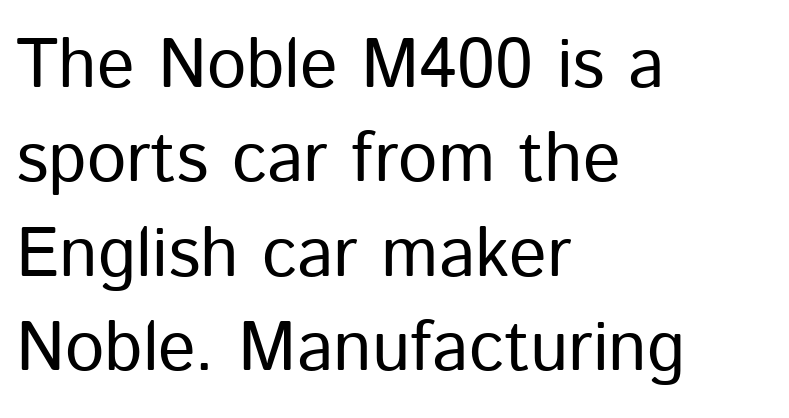
The image shows 70 px regular-weight sans-serif type, upright; set left-aligned, normal line spacing (1.35x), normal letter spacing, not underlined; low stroke contrast and a medium x-height.
